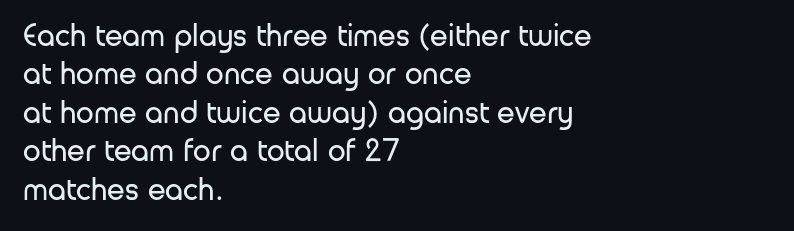
The image shows 32 px regular-weight sans-serif type, upright; set left-aligned, line spacing 1.2x, normal letter spacing, not underlined; low stroke contrast and a medium x-height.
